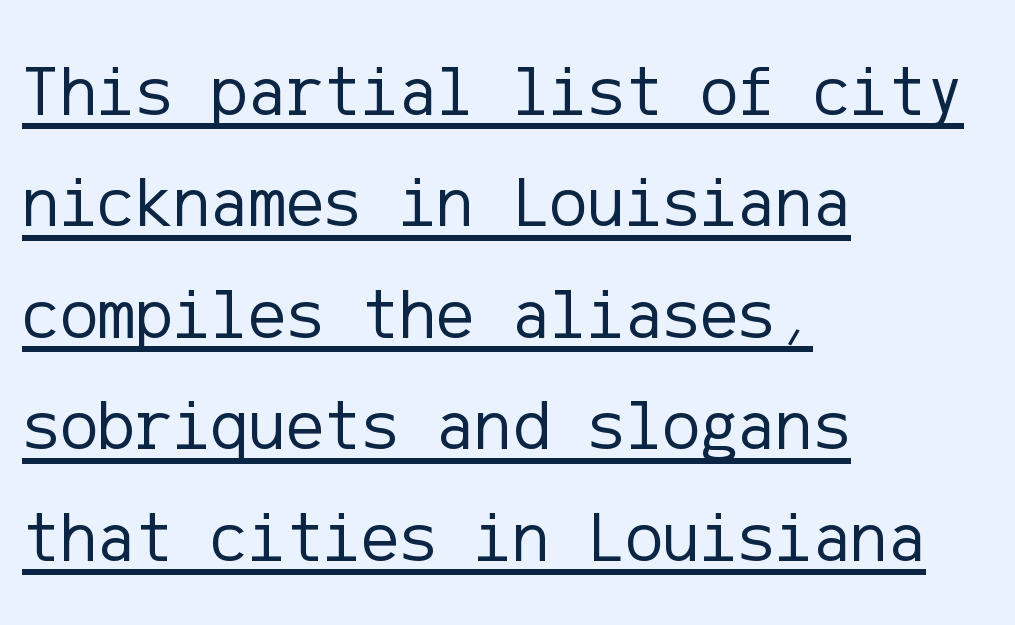
One-word summary of the alignment: left. The passage shown is underscored from start to finish. In terms of letterform style, serifs are entirely absent. Each word holds together tightly as a unit, with standard inter-letter gaps.
